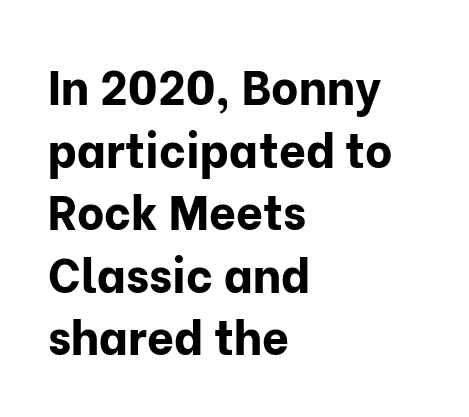
Looks like regular typesetting: each glyph gets only the width it needs. Do the letters lean? They stand straight. The type is set solid horizontally, with unmodified tracking. Chunky letters — that's bold for sure.
